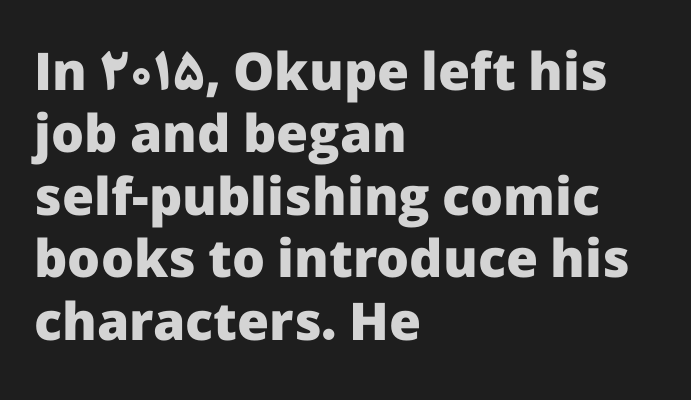
Q: Is the text bold? A: Yes.
Q: Is the text italic (slanted)? A: No, it is upright.
Q: Is the typeface a serif or a sans-serif typeface? A: Sans-serif.
Q: Is the text underlined? A: No.
Q: How is the paragraph aligned? A: Left-aligned.
Q: Is the spacing between letters normal or unusually wide? A: Normal.
Q: Width (condensed, normal, or wide)? A: Normal.
Q: Stroke contrast? A: Low.
Q: x-height? A: Medium.
Q: Monospaced? A: No.
